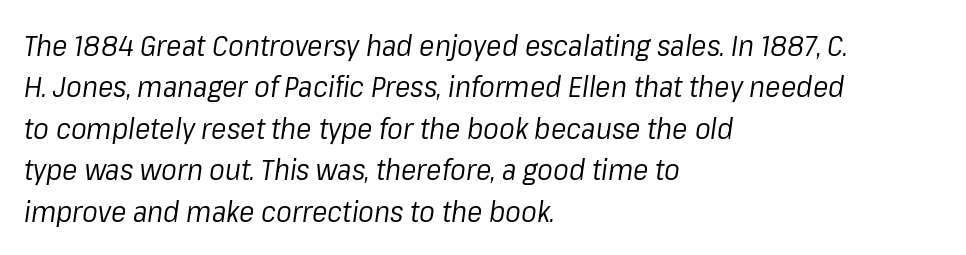
Q: Is the text bold? A: No.
Q: Is the text italic (slanted)? A: Yes, it leans right by about 8 degrees.
Q: Is the text underlined? A: No.
Q: How is the paragraph aligned? A: Left-aligned.
Q: Is the spacing between letters normal or unusually wide? A: Normal.
Q: Is the spacing between lines tight, normal or loose? A: Normal.
Q: Width (condensed, normal, or wide)? A: Normal.
Q: Stroke contrast? A: Low.
Q: x-height? A: Medium.
Q: Monospaced? A: No.
